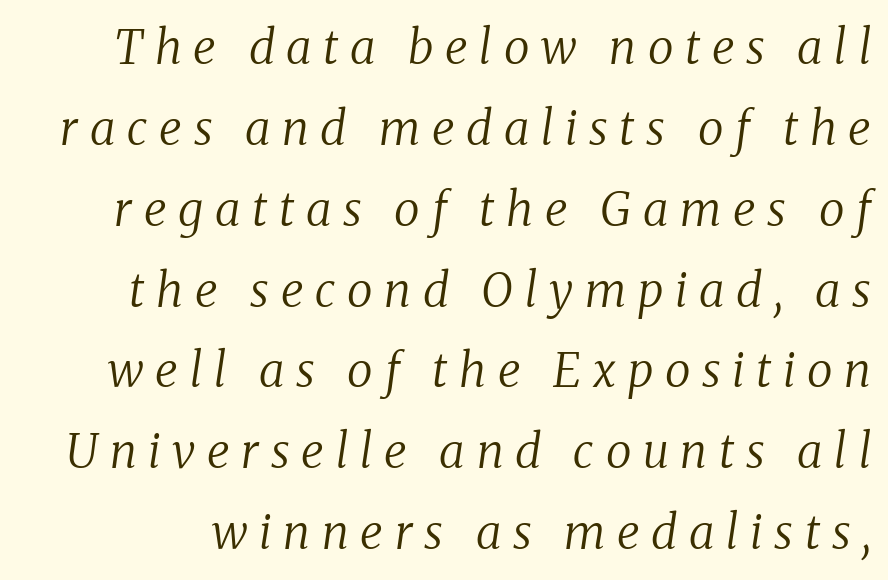
The typeface chosen for these lines features serifs. In terms of posture, this sample is oblique. In terms of letterspacing, this is a distinctly airy, spread setting. Compared with a typical body face, this is equally light or lighter still. Each letter keeps its own natural width here, so spacing adapts to shape. Descender tails drop into unmarked territory.
